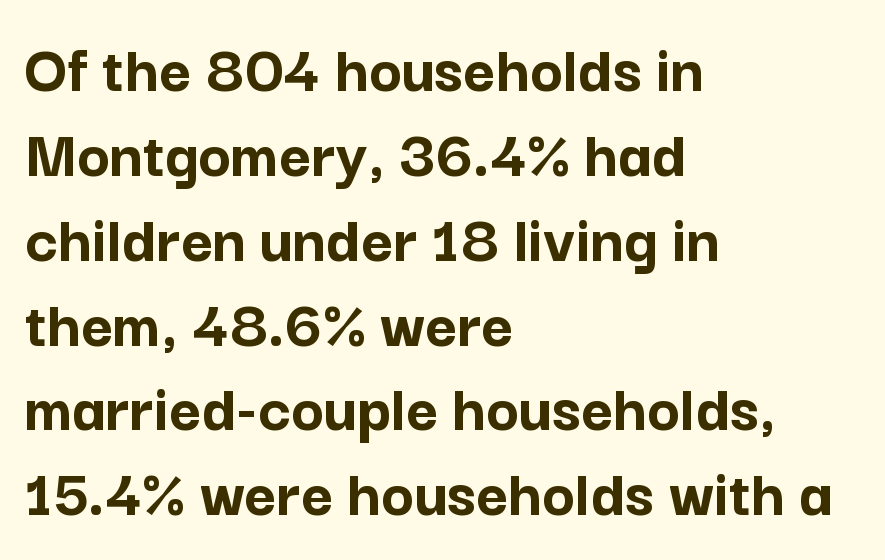
The image shows 69 px semibold sans-serif type, upright; set left-aligned, line spacing 1.23x, normal letter spacing, not underlined; low stroke contrast and a medium x-height.
